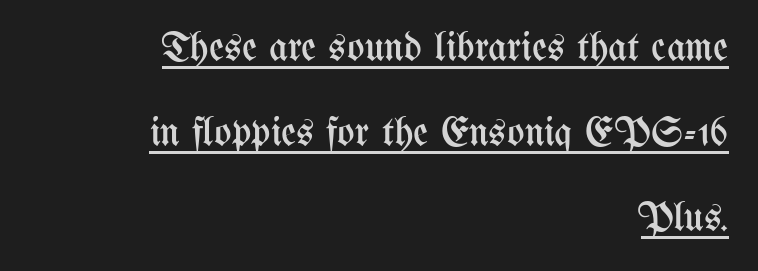
The image shows 41 px regular-weight, condensed type, upright; set right-aligned, loose line spacing (2.07x), normal letter spacing, underlined; medium stroke contrast and a medium x-height.
